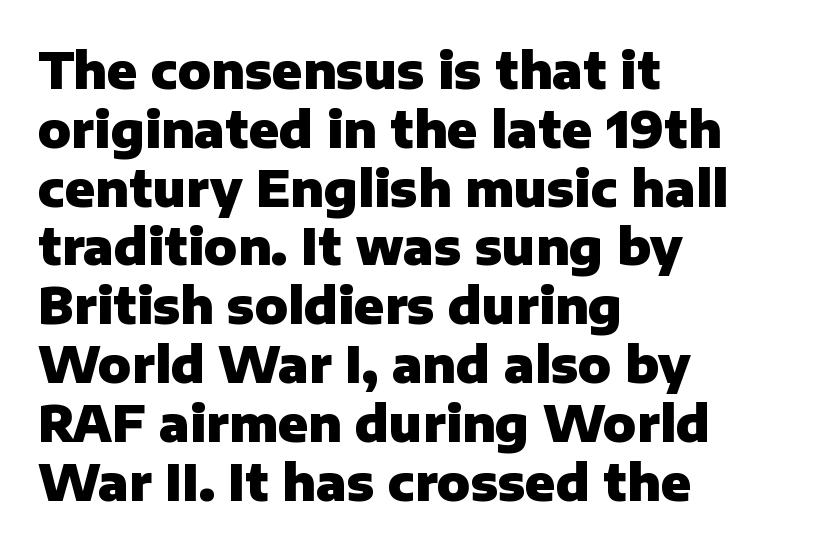
{"serif": "no", "italic": "no", "bold": "yes", "weight": "heavy", "width": "normal", "stroke_contrast": "low", "x_height": "medium", "monospaced": "no", "underline": "no", "align": "left", "line_spacing_ratio": 1.2, "letter_spacing": "normal", "letter_spacing_em": 0.0, "glyph_px": 49}
